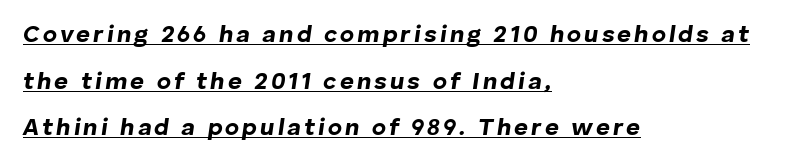
{"italic": "yes", "lean": "right", "slant_degrees": 8, "bold": "yes", "underline": "yes", "align": "left", "line_spacing": "loose", "line_spacing_ratio": 1.94, "glyph_px": 24}
